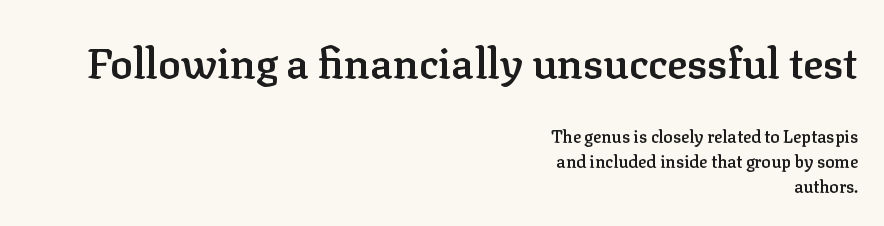
The face used here is seriffed, in the tradition of book romans. In this sample the first text group is rendered at the bigger scale. Proportional: the letters do not fall into vertical columns. Caption: standard tracking, unaltered.
